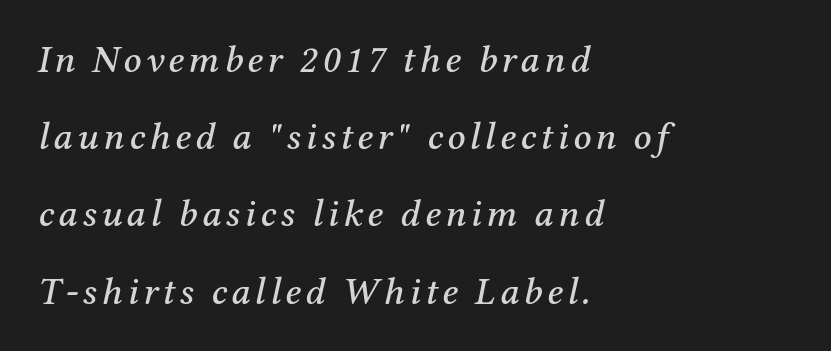
{"serif": "yes", "italic": "yes", "lean": "right", "slant_degrees": 12, "width": "normal", "stroke_contrast": "medium", "x_height": "medium", "monospaced": "no", "underline": "no", "align": "left", "line_spacing": "loose", "line_spacing_ratio": 1.98, "glyph_px": 39}
